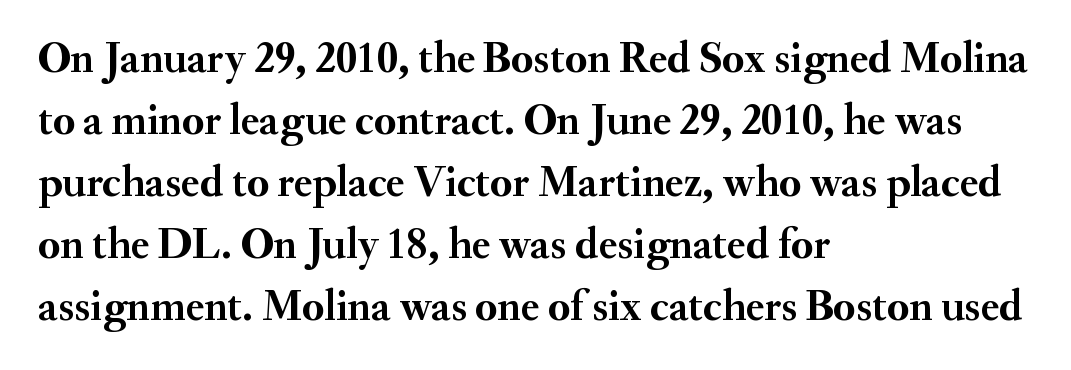
Q: Is the text bold? A: Yes.
Q: Is the text italic (slanted)? A: No, it is upright.
Q: Is the typeface a serif or a sans-serif typeface? A: Serif.
Q: Is the text underlined? A: No.
Q: How is the paragraph aligned? A: Left-aligned.
Q: Is the spacing between letters normal or unusually wide? A: Normal.
Q: Is the spacing between lines tight, normal or loose? A: Normal.
Q: Width (condensed, normal, or wide)? A: Normal.
Q: Stroke contrast? A: Medium.
Q: x-height? A: Small.
Q: Monospaced? A: No.
